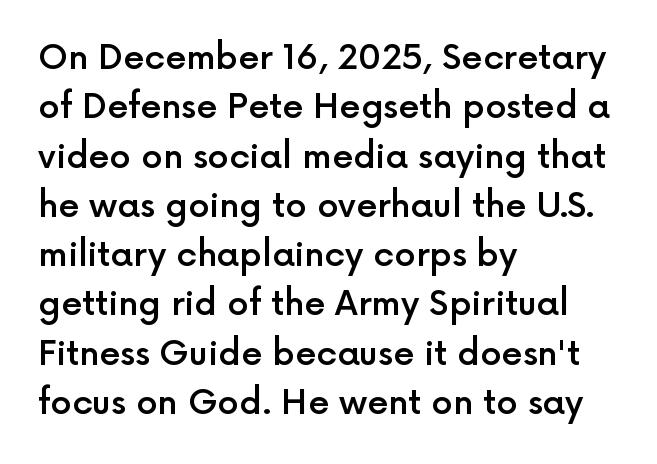
Q: Is the text bold? A: Semi-bold.
Q: Is the text italic (slanted)? A: No, it is upright.
Q: Is the typeface a serif or a sans-serif typeface? A: Sans-serif.
Q: Is the text underlined? A: No.
Q: How is the paragraph aligned? A: Left-aligned.
Q: Is the spacing between letters normal or unusually wide? A: Normal.
Q: Is the spacing between lines tight, normal or loose? A: Normal.
Q: Width (condensed, normal, or wide)? A: Normal.
Q: x-height? A: Medium.
Q: Monospaced? A: No.
